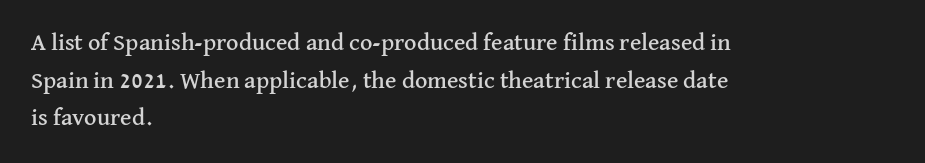
{"italic": "no", "underline": "no", "align": "left", "line_spacing": "normal", "line_spacing_ratio": 1.57, "letter_spacing": "normal", "letter_spacing_em": 0.0, "glyph_px": 24}
